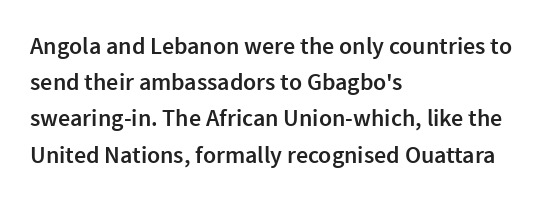
{"italic": "no", "bold": "semi", "underline": "no", "align": "left", "line_spacing": "normal", "line_spacing_ratio": 1.51, "letter_spacing": "normal", "letter_spacing_em": 0.0, "glyph_px": 24}
